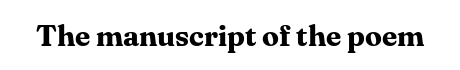
The face used here is seriffed, in the tradition of book romans. Default kerning and tracking; the words read as compact shapes. A typesetter would mark this as roman, not italic. Do the characters align in a grid? No, the font is proportional.
